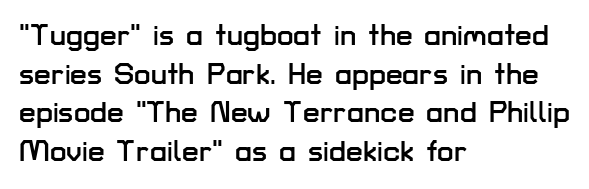
{"serif": "no", "italic": "no", "width": "normal", "stroke_contrast": "low", "x_height": "medium", "monospaced": "no", "underline": "no", "align": "left", "line_spacing": "normal", "line_spacing_ratio": 1.29, "letter_spacing": "normal", "letter_spacing_em": 0.0, "glyph_px": 30}
